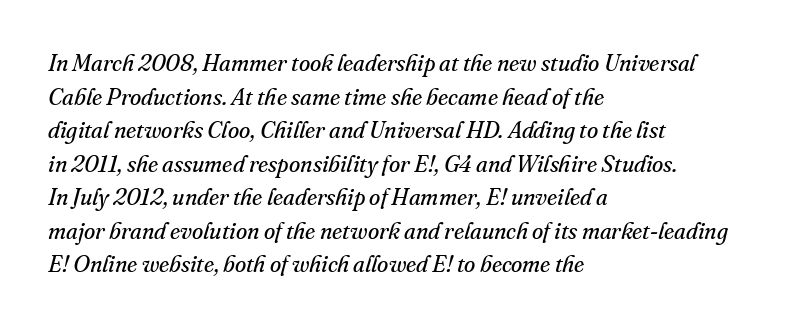
Q: Is the text bold? A: No.
Q: Is the text italic (slanted)? A: Yes, it leans right by about 16 degrees.
Q: Is the text underlined? A: No.
Q: How is the paragraph aligned? A: Left-aligned.
Q: Is the spacing between letters normal or unusually wide? A: Normal.
Q: Is the spacing between lines tight, normal or loose? A: Normal.
